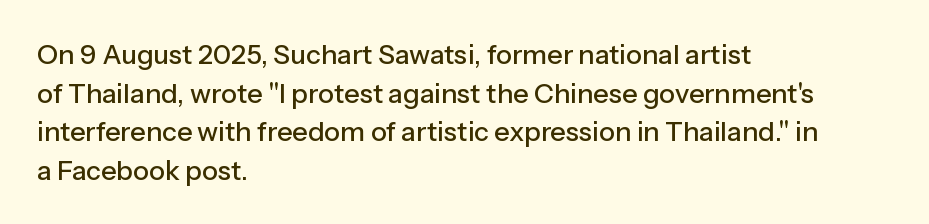
{"italic": "no", "underline": "no", "align": "left", "line_spacing": "normal", "line_spacing_ratio": 1.43, "letter_spacing": "normal", "letter_spacing_em": 0.0, "glyph_px": 27}
